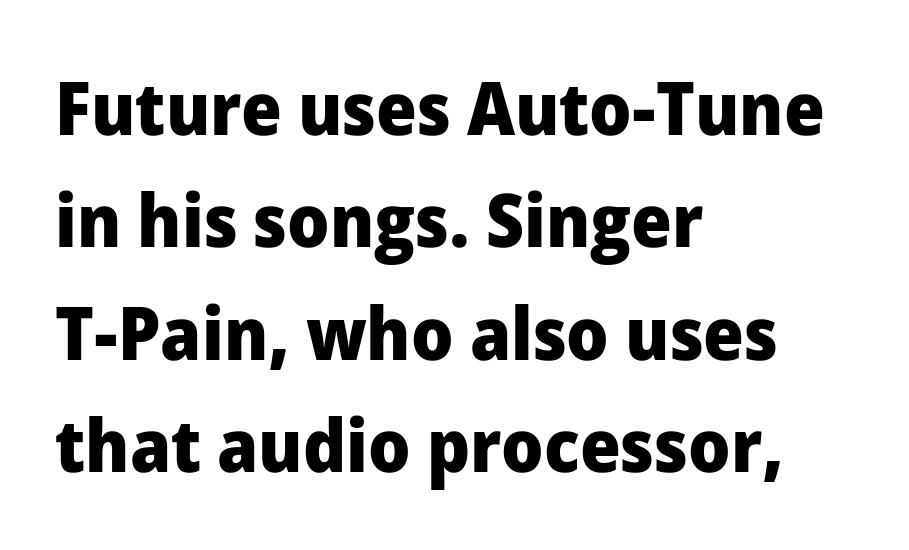
Words appear dense and cohesive because spacing is normal. Vertical spacing — default. Posture: straight, roman, zero tilt. A classic flush-left, rag-right setting is used for this passage. No word sits above an underline.
